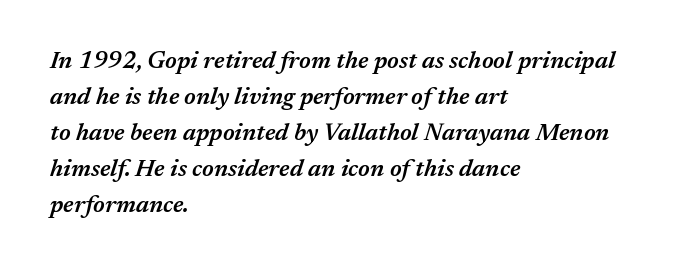
Q: Is the text bold? A: Semi-bold.
Q: Is the text italic (slanted)? A: Yes, it leans right by about 17 degrees.
Q: Is the text underlined? A: No.
Q: How is the paragraph aligned? A: Left-aligned.
Q: Is the spacing between letters normal or unusually wide? A: Normal.
Q: Is the spacing between lines tight, normal or loose? A: Normal.
